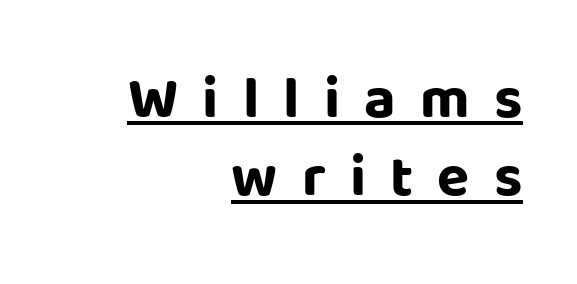
Q: Is the text bold? A: Yes.
Q: Is the text italic (slanted)? A: No, it is upright.
Q: Is the typeface a serif or a sans-serif typeface? A: Sans-serif.
Q: Is the text underlined? A: Yes.
Q: How is the paragraph aligned? A: Right-aligned.
Q: Is the spacing between letters normal or unusually wide? A: Unusually wide.
Q: Is the spacing between lines tight, normal or loose? A: Normal.
Q: Width (condensed, normal, or wide)? A: Normal.
Q: Stroke contrast? A: Low.
Q: x-height? A: Large.
Q: Monospaced? A: No.
